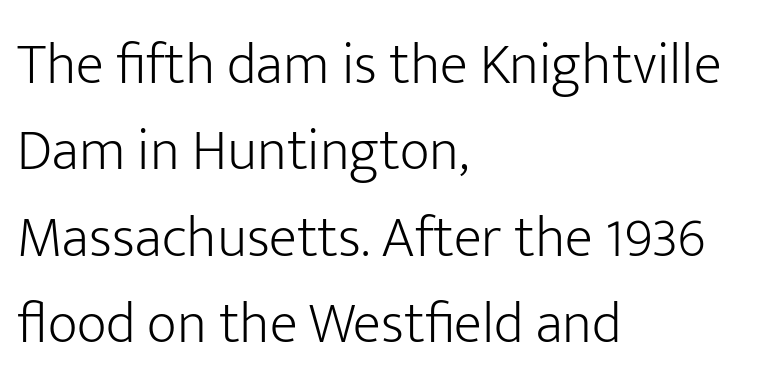
{"serif": "no", "italic": "no", "bold": "no", "weight": "light", "width": "normal", "stroke_contrast": "low", "x_height": "medium", "monospaced": "no", "underline": "no", "align": "left", "line_spacing": "normal", "line_spacing_ratio": 1.49, "letter_spacing": "normal", "letter_spacing_em": 0.0, "glyph_px": 58}
